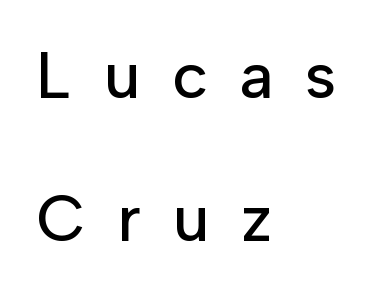
{"serif": "no", "italic": "no", "width": "normal", "stroke_contrast": "low", "x_height": "medium", "monospaced": "no", "underline": "no", "align": "left", "line_spacing": "loose", "line_spacing_ratio": 2.2, "letter_spacing": "wide", "letter_spacing_em": 0.5, "glyph_px": 65}
